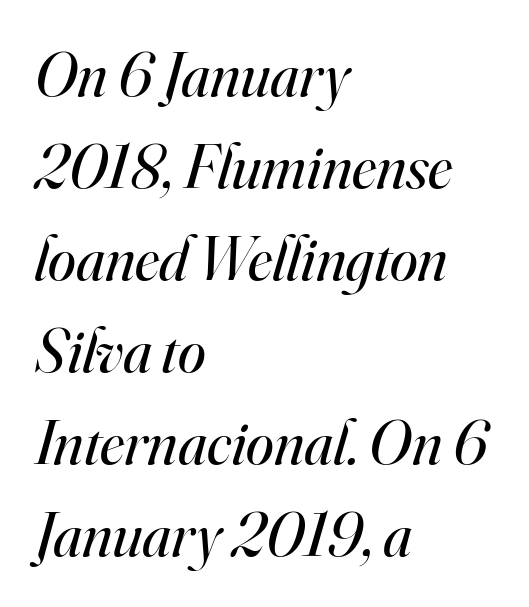
{"serif": "yes", "italic": "yes", "lean": "right", "slant_degrees": 16, "bold": "no", "weight": "regular", "width": "normal", "stroke_contrast": "high", "x_height": "small", "monospaced": "no", "underline": "no", "align": "left", "line_spacing": "normal", "line_spacing_ratio": 1.46, "letter_spacing": "normal", "letter_spacing_em": 0.0, "glyph_px": 63}
